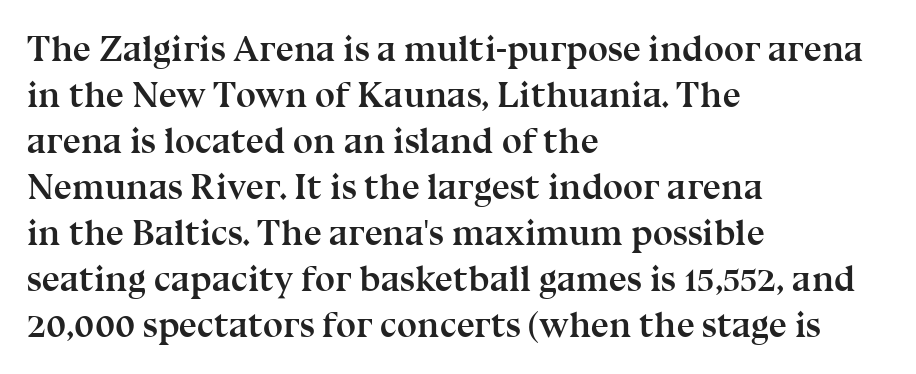
The image shows 36 px semibold serif type, upright; set left-aligned, normal line spacing (1.28x), normal letter spacing, not underlined; medium stroke contrast and a medium x-height.
